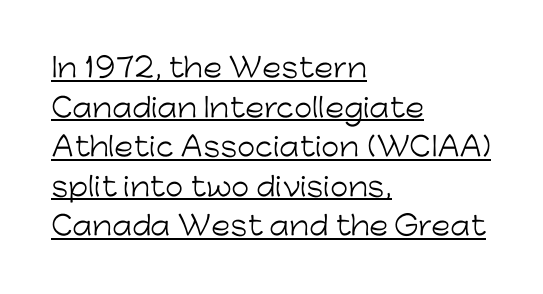
When letters stand straight like this, we call the style roman or upright. The ragged edge is on the right, which tells us the setting is flush left. This block has exactly the height ordinary leading produces. Has an underline been added? It has.
